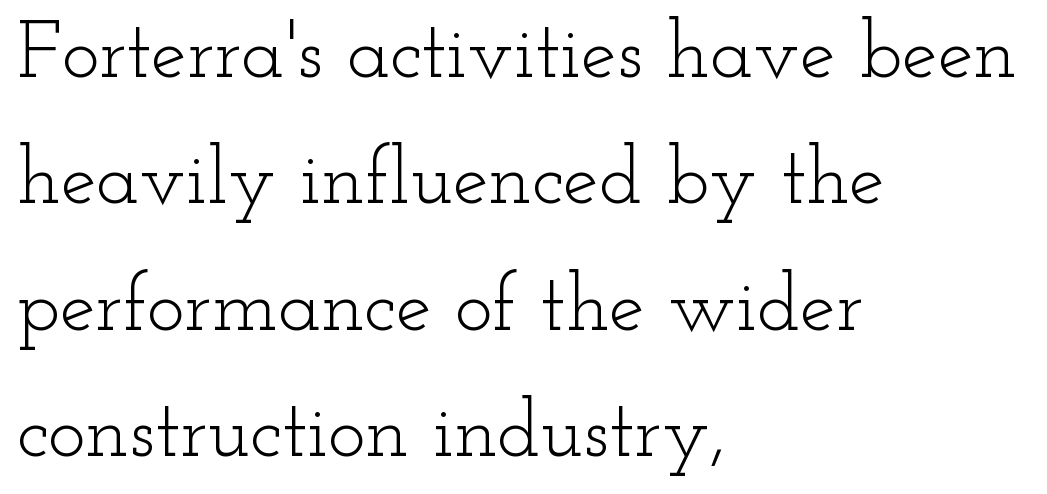
The image shows 80 px light, wide serif type, upright; set left-aligned, normal line spacing (1.58x), normal letter spacing, not underlined; low stroke contrast and a small x-height.
